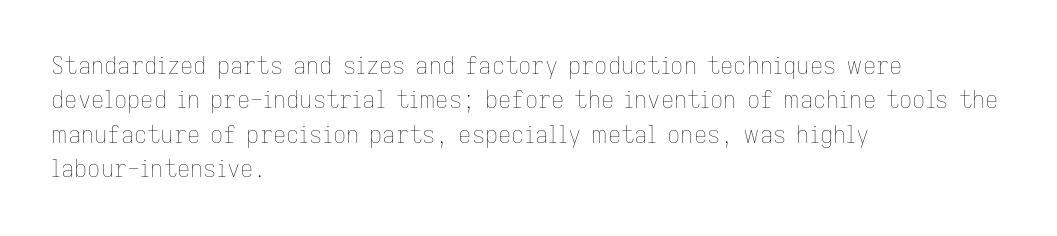
Observe the ordinary spacing: letters are neighbours, not strangers. Only glyphs here, with clear space below each row. Honestly, the row spacing looks completely unremarkable. No letter is thick-stroked: the sample isn't bold.
